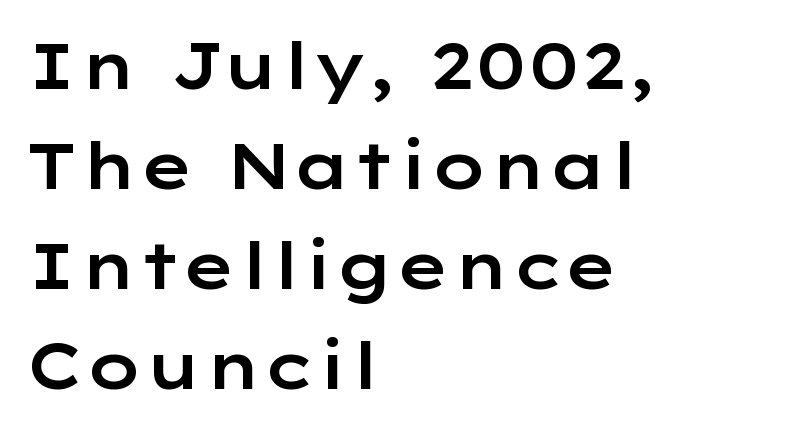
The image shows 64 px wide sans-serif type, upright; set left-aligned, normal line spacing (1.56x), normal letter spacing, not underlined; low stroke contrast and a medium x-height.
